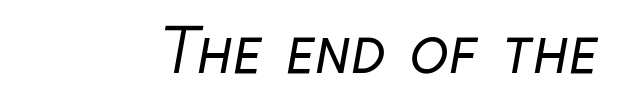
{"serif": "no", "bold": "no", "weight": "regular", "width": "condensed", "stroke_contrast": "low", "x_height": "medium", "monospaced": "no", "underline": "no", "letter_spacing": "normal", "letter_spacing_em": 0.0, "glyph_px": 59}
